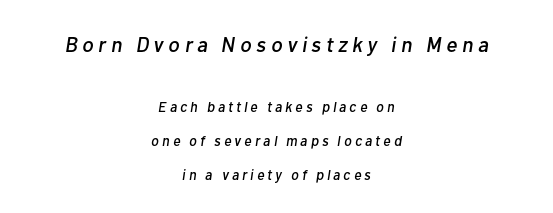
In terms of letterspacing, this is a distinctly airy, spread setting. These lines were composed using italics. The letters in the upper block stand taller than those in the block below. The area under the type is left untouched. In terms of leading, this rendering errs on the spacious side. The paragraph shown floats in the horizontal middle.
